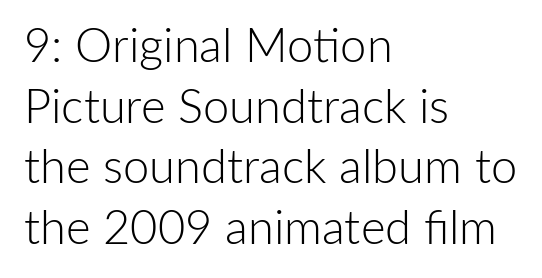
{"serif": "no", "italic": "no", "bold": "no", "weight": "light", "width": "normal", "stroke_contrast": "low", "x_height": "medium", "monospaced": "no", "underline": "no", "align": "left", "line_spacing": "normal", "line_spacing_ratio": 1.29, "letter_spacing": "normal", "letter_spacing_em": 0.0, "glyph_px": 47}
